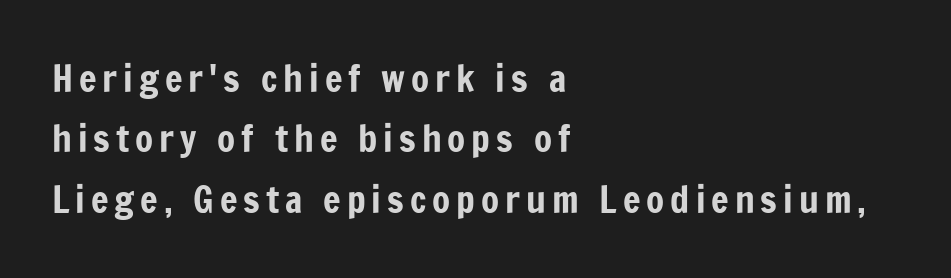
You can tell from the bare stems that sans-serif type was used. No word sits above an underline. This sample uses an upright cut, with every glyph sitting square on the baseline. In terms of leading, this rendering sits right in the middle. The rendering anchors every line to the left-hand side.
